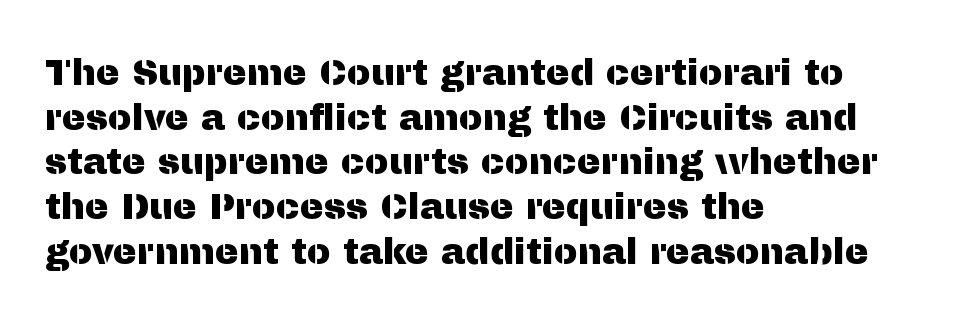
The image shows 36 px sans-serif type, upright; set left-aligned, line spacing 1.24x, normal letter spacing, not underlined; medium stroke contrast and a medium x-height.
